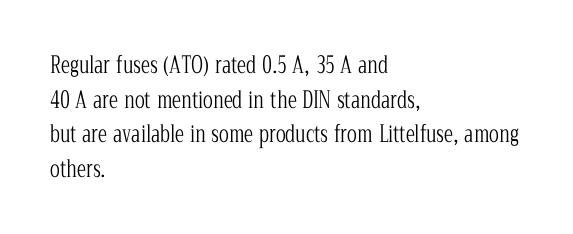
{"italic": "no", "bold": "no", "underline": "no", "align": "left", "line_spacing": "normal", "line_spacing_ratio": 1.51, "letter_spacing": "normal", "letter_spacing_em": 0.0, "glyph_px": 23}
